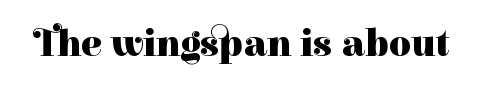
Letter spacing: default. Descenders hang freely into open space. This sample has the flowing, uneven cadence of proportional lettering. Typesetter's note: full bold, strokes at maximum text heaviness. Serif or sans? Serif — the stroke terminals have little feet. The lettering stays uniformly vertical, giving the passage a roman look.
